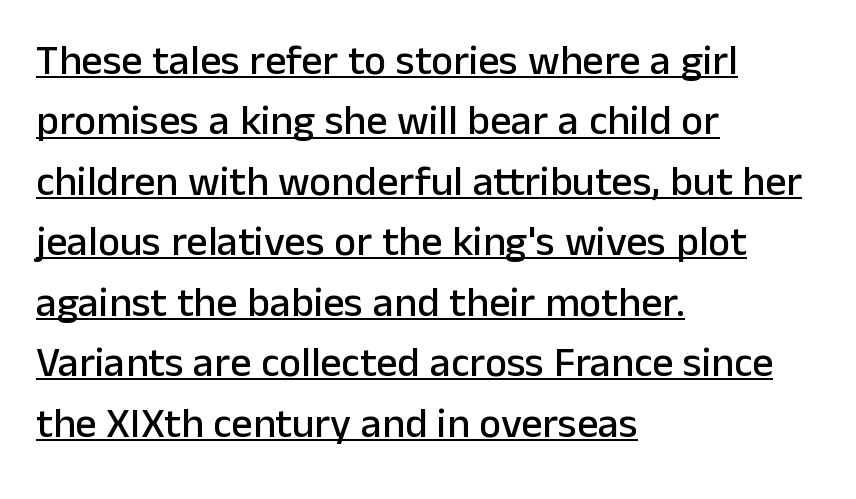
{"serif": "no", "italic": "no", "width": "normal", "stroke_contrast": "low", "x_height": "medium", "monospaced": "no", "underline": "yes", "align": "left", "line_spacing": "normal", "line_spacing_ratio": 1.44, "letter_spacing": "normal", "letter_spacing_em": 0.0, "glyph_px": 42}
